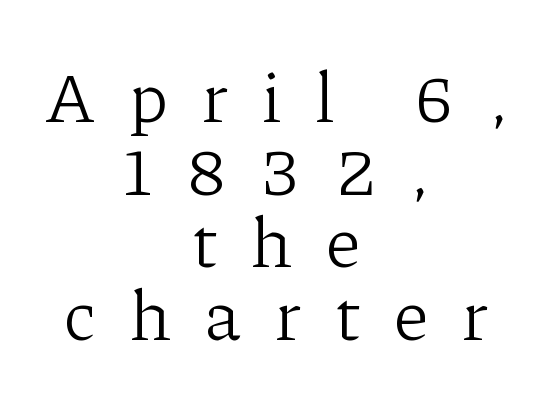
{"serif": "yes", "italic": "no", "bold": "no", "weight": "light", "width": "normal", "stroke_contrast": "low", "x_height": "medium", "monospaced": "no", "underline": "no", "align": "center", "line_spacing": "tight", "line_spacing_ratio": 1.01, "letter_spacing": "wide", "letter_spacing_em": 0.47, "glyph_px": 72}
